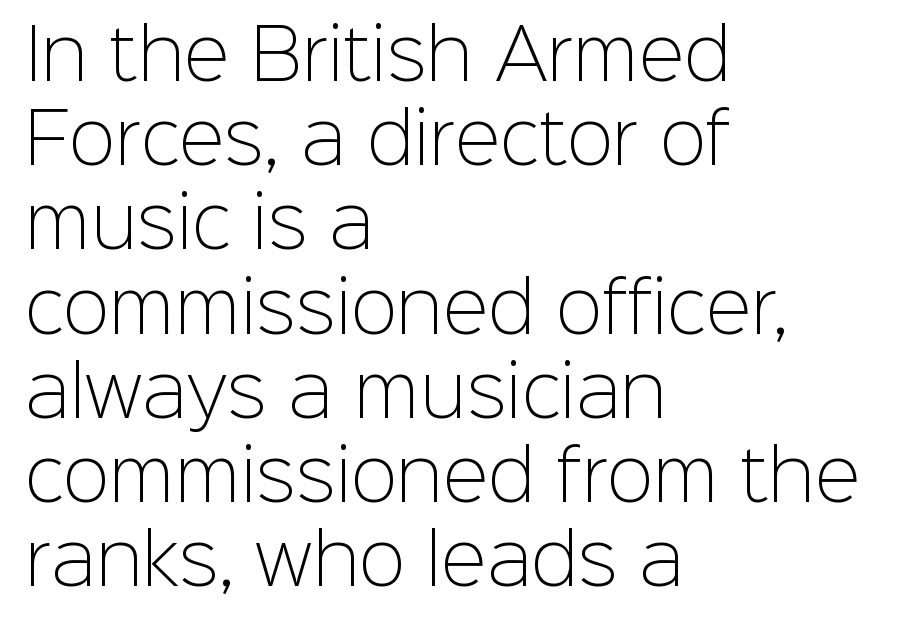
What kind of face is this? One without serifs — a sans. Think of a printed novel: that variable character pitch is what you see here. The line texture is even and compact thanks to regular tracking. Visually the block forms a straight wall on the left and a jagged coastline on the right. Designer's note — italics off, roman on.
